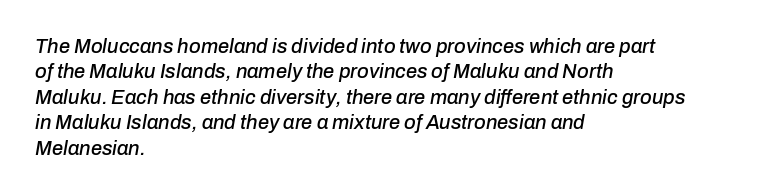
{"italic": "yes", "lean": "right", "slant_degrees": 10, "underline": "no", "align": "left", "line_spacing": "normal", "line_spacing_ratio": 1.27, "letter_spacing": "normal", "letter_spacing_em": 0.0, "glyph_px": 20}
